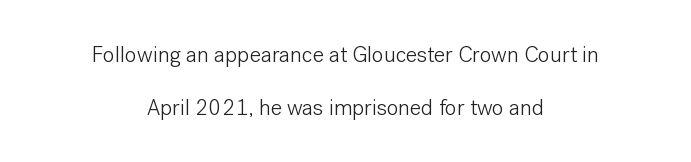
The image shows 22 px text type, upright; set centered, loose line spacing (2.4x), normal letter spacing, not underlined.
